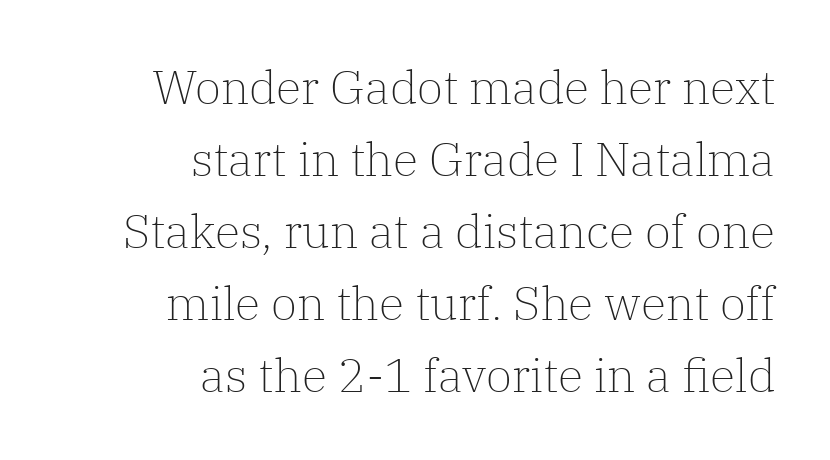
{"serif": "yes", "italic": "no", "bold": "no", "weight": "light", "width": "normal", "stroke_contrast": "low", "x_height": "medium", "monospaced": "no", "underline": "no", "align": "right", "line_spacing": "normal", "line_spacing_ratio": 1.53, "letter_spacing": "normal", "letter_spacing_em": 0.0, "glyph_px": 47}
